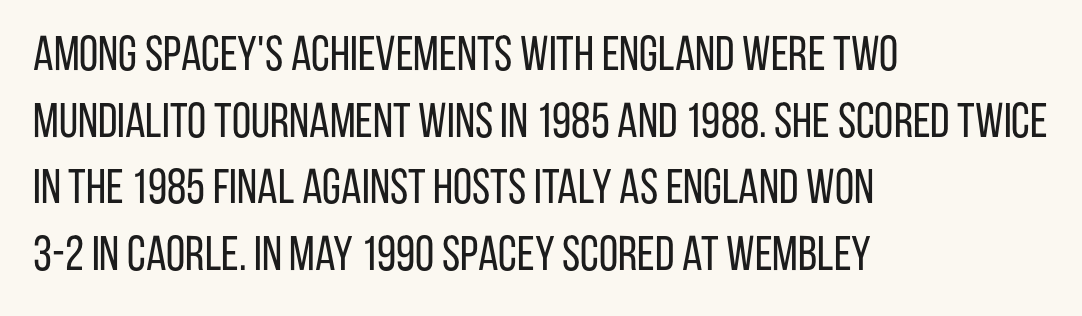
Leading matches the norm, producing a regular column. The weight would be labelled regular, book, light, or lighter still. The type sits square on the baseline with zero lean. One-word summary of the alignment: left. Unmarked baselines from the first word to the last.
